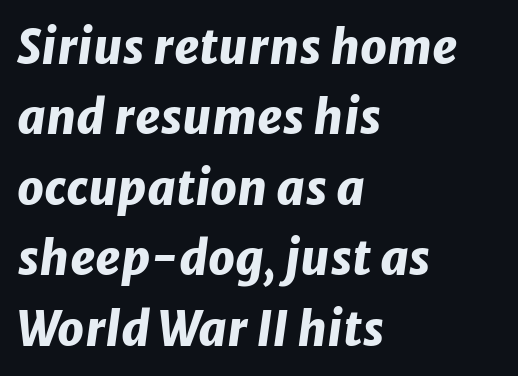
The image shows 47 px heavy type, italic (leaning right); set left-aligned, normal line spacing (1.5x), normal letter spacing, not underlined; low stroke contrast and a medium x-height.
